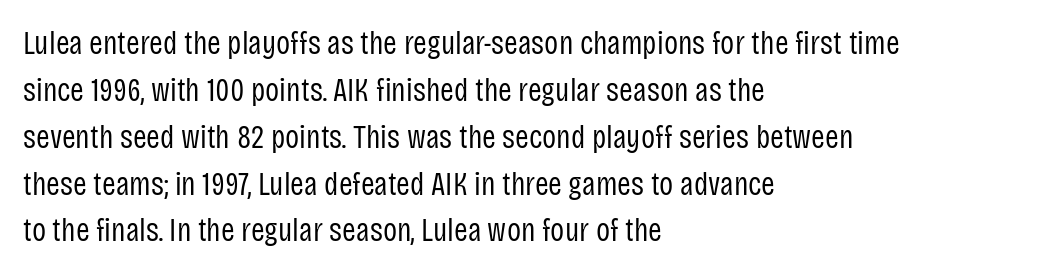
Q: Is the text bold? A: No.
Q: Is the text italic (slanted)? A: No, it is upright.
Q: Is the typeface a serif or a sans-serif typeface? A: Sans-serif.
Q: Is the text underlined? A: No.
Q: How is the paragraph aligned? A: Left-aligned.
Q: Is the spacing between letters normal or unusually wide? A: Normal.
Q: Is the spacing between lines tight, normal or loose? A: Normal.
Q: Width (condensed, normal, or wide)? A: Condensed.
Q: Stroke contrast? A: Low.
Q: x-height? A: Large.
Q: Monospaced? A: No.
